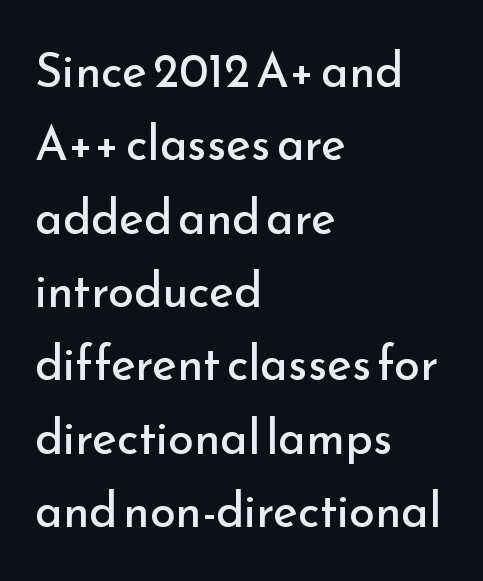
The image shows 47 px regular-weight sans-serif type, upright; set left-aligned, normal line spacing (1.56x), normal letter spacing, not underlined; low stroke contrast and a small x-height.
